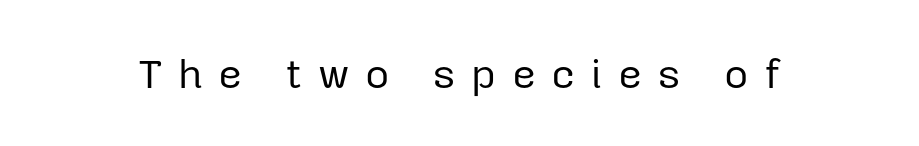
Q: Is the text bold? A: No.
Q: Is the text italic (slanted)? A: No, it is upright.
Q: Is the typeface a serif or a sans-serif typeface? A: Sans-serif.
Q: Is the text underlined? A: No.
Q: Is the spacing between letters normal or unusually wide? A: Unusually wide.
Q: Width (condensed, normal, or wide)? A: Normal.
Q: Stroke contrast? A: Low.
Q: x-height? A: Medium.
Q: Monospaced? A: No.
